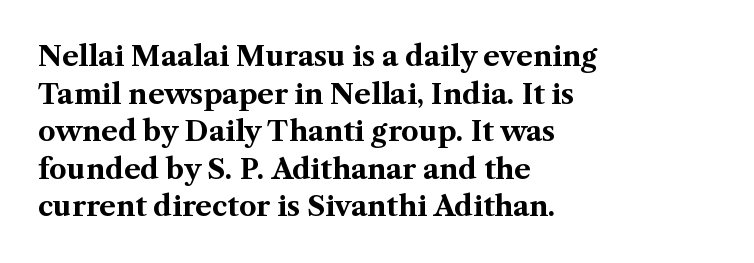
The image shows 28 px bold serif type, upright; set left-aligned, normal line spacing (1.34x), normal letter spacing, not underlined; medium stroke contrast and a medium x-height.
